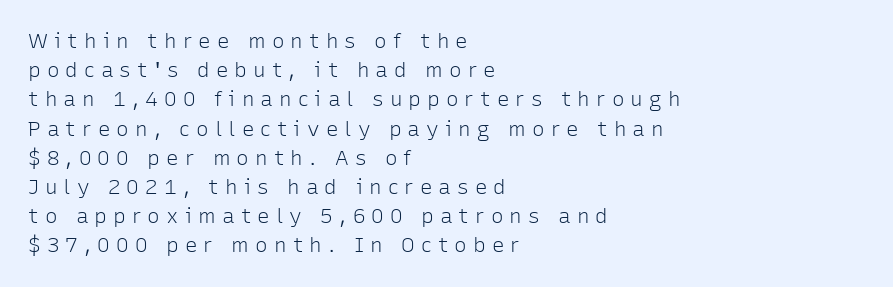
Teacher's note: observe the even left margin — that is flush-left alignment. Students, note that the glyphs here are deliberately spaced far apart. Every character sits straight up, as roman type does. The baseline area is clear. How would I describe the line gaps? Plain and ordinary. Nothing heavy about these letters — not bold at all.
